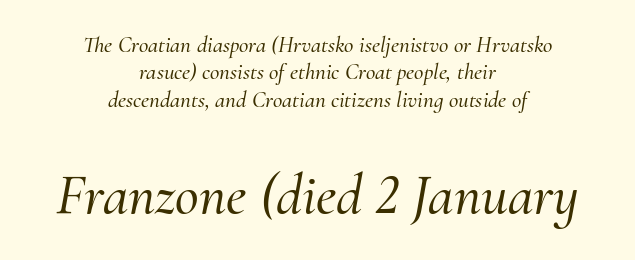
Q: Is the text italic (slanted)? A: Yes, it leans right by about 10 degrees.
Q: Is the typeface a serif or a sans-serif typeface? A: Serif.
Q: Is the text underlined? A: No.
Q: How is the paragraph aligned? A: Centered.
Q: Is the spacing between letters normal or unusually wide? A: Normal.
Q: Which block of text is set in a larger size, the first (top) or the second (bottom)? A: The second (bottom) one.
Q: Width (condensed, normal, or wide)? A: Normal.
Q: Stroke contrast? A: Medium.
Q: x-height? A: Small.
Q: Monospaced? A: No.
